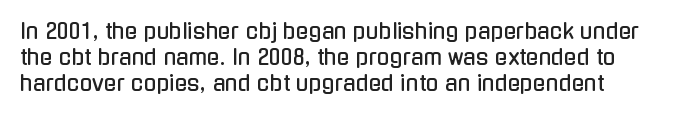
Q: Is the text italic (slanted)? A: No, it is upright.
Q: Is the text underlined? A: No.
Q: How is the paragraph aligned? A: Left-aligned.
Q: Is the spacing between letters normal or unusually wide? A: Normal.
